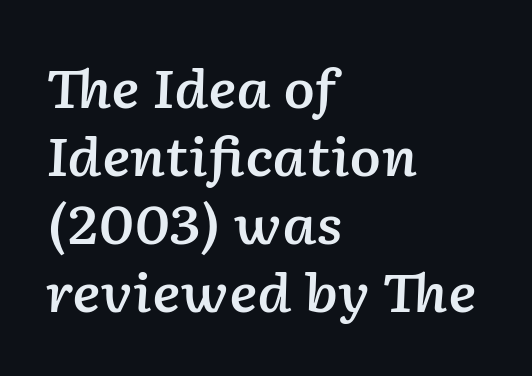
{"italic": "yes", "lean": "right", "slant_degrees": 2, "bold": "semi", "weight": "semibold", "width": "normal", "stroke_contrast": "low", "x_height": "medium", "monospaced": "no", "underline": "no", "align": "left", "line_spacing": "normal", "line_spacing_ratio": 1.31, "letter_spacing": "normal", "letter_spacing_em": 0.0, "glyph_px": 52}
